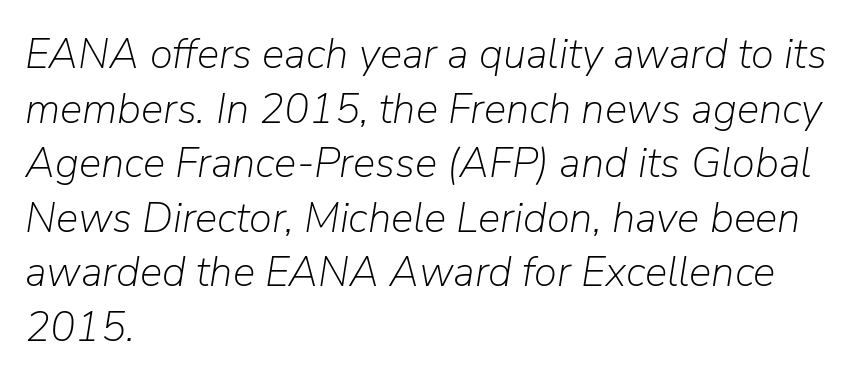
The image shows 42 px light type, italic (leaning right); set left-aligned, normal line spacing (1.3x), normal letter spacing, not underlined; low stroke contrast and a medium x-height.
